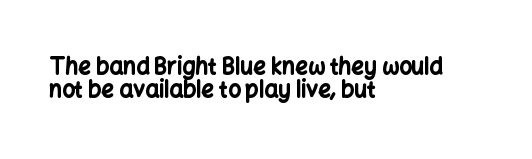
Plenty of ink on the page — the face is bold. Letter spacing: default. Summary of vertical rhythm: compact, with narrow interline spacing. Every row of glyphs begins at an identical x-position on the left. It's the straight-up-and-down kind of type.
